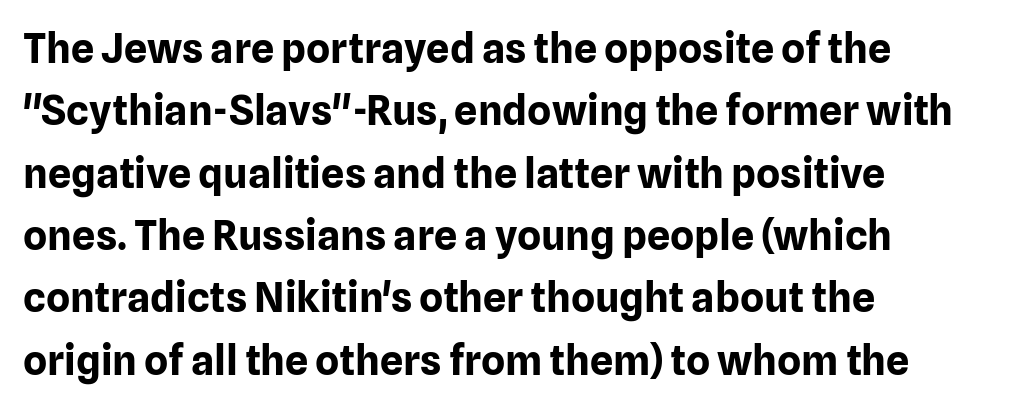
{"serif": "no", "italic": "no", "bold": "yes", "weight": "bold", "width": "normal", "stroke_contrast": "low", "x_height": "medium", "monospaced": "no", "underline": "no", "align": "left", "line_spacing": "normal", "line_spacing_ratio": 1.52, "letter_spacing": "normal", "letter_spacing_em": 0.0, "glyph_px": 41}
